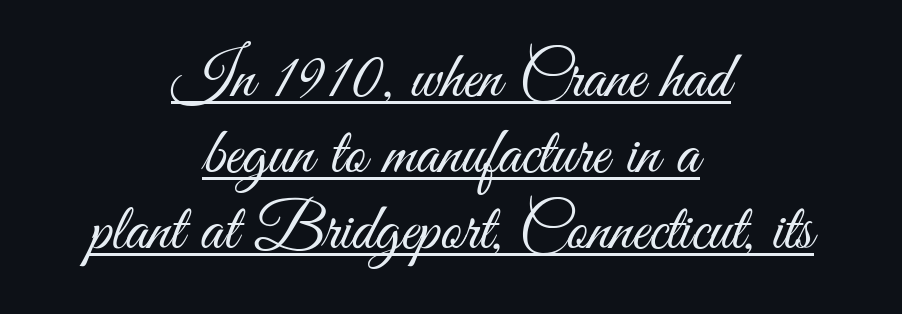
Q: Is the text bold? A: No.
Q: Is the text italic (slanted)? A: Yes.
Q: Is the typeface a serif or a sans-serif typeface? A: Sans-serif.
Q: Is the text underlined? A: Yes.
Q: How is the paragraph aligned? A: Centered.
Q: Is the spacing between letters normal or unusually wide? A: Normal.
Q: Is the spacing between lines tight, normal or loose? A: Tight.
Q: Width (condensed, normal, or wide)? A: Condensed.
Q: Stroke contrast? A: Medium.
Q: x-height? A: Small.
Q: Monospaced? A: No.
